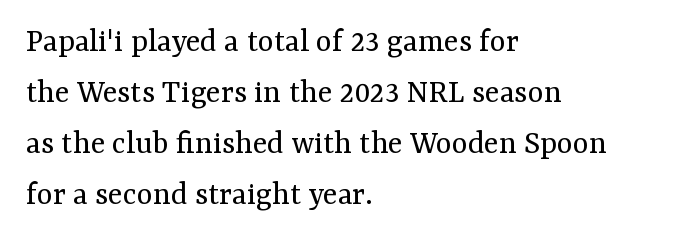
Is the type heavy? It reads as light-to-regular instead. Baseline-to-baseline distance is the conventional proportion of letter height. One-word summary of the alignment: left. This sample uses an upright cut, with every glyph sitting square on the baseline.
